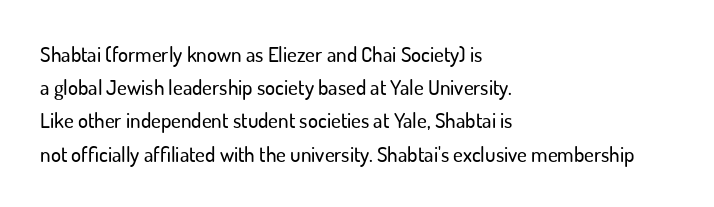
The image shows 21 px text type, upright; set left-aligned, normal line spacing (1.58x), normal letter spacing, not underlined.
